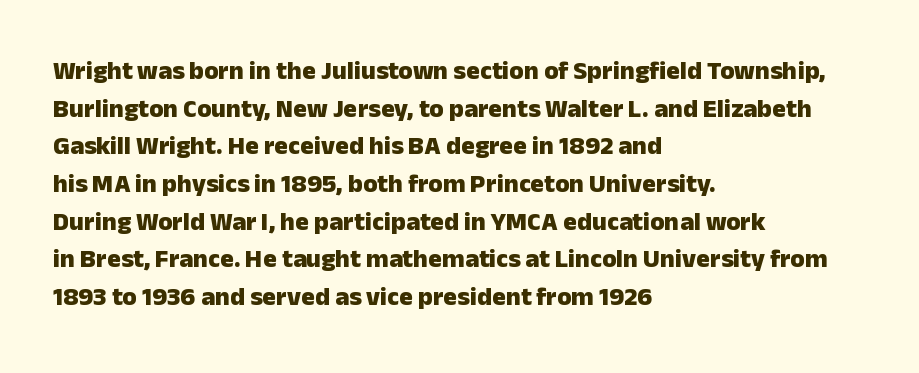
The image shows 26 px bold type, upright; set left-aligned, normal line spacing (1.45x), normal letter spacing, not underlined.
